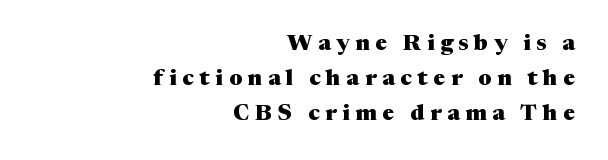
{"italic": "no", "bold": "yes", "underline": "no", "align": "right", "line_spacing": "normal", "line_spacing_ratio": 1.6, "letter_spacing": "wide", "letter_spacing_em": 0.26, "glyph_px": 22}
